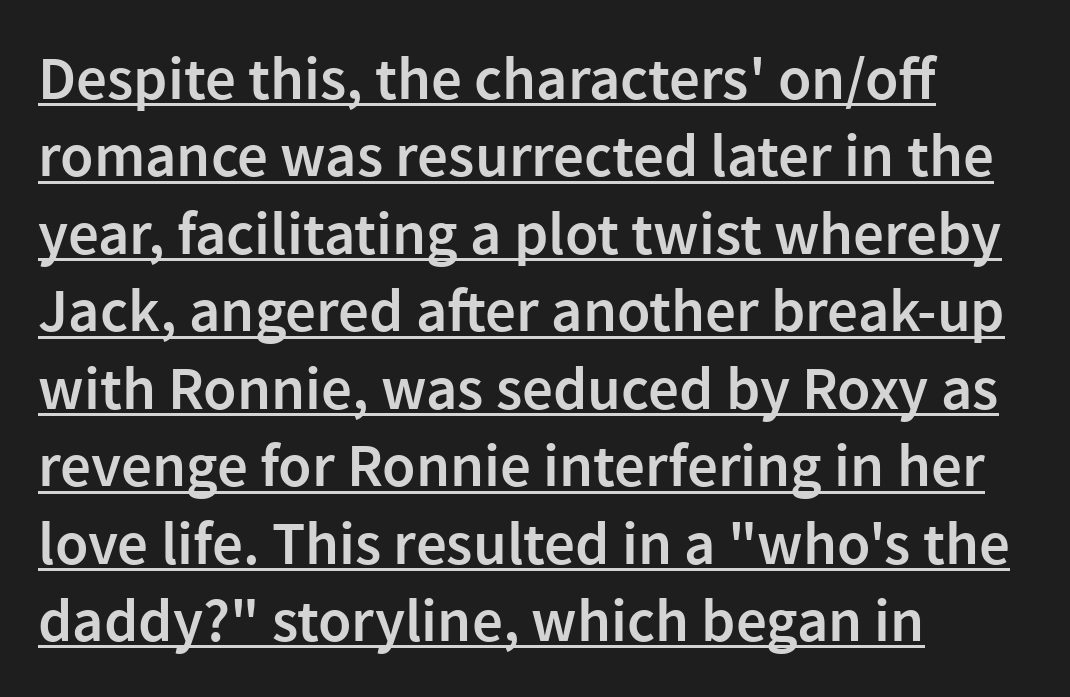
The image shows 61 px semibold sans-serif type, upright; set left-aligned, normal line spacing (1.27x), normal letter spacing, underlined; a medium x-height.
